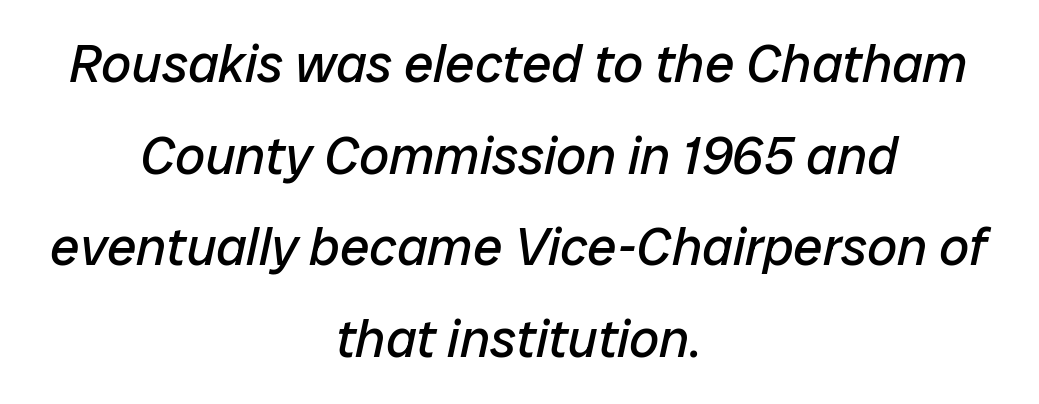
Q: Is the text bold? A: No.
Q: Is the text italic (slanted)? A: Yes, it leans right by about 12 degrees.
Q: Is the text underlined? A: No.
Q: How is the paragraph aligned? A: Centered.
Q: Is the spacing between letters normal or unusually wide? A: Normal.
Q: Width (condensed, normal, or wide)? A: Normal.
Q: Stroke contrast? A: Low.
Q: x-height? A: Medium.
Q: Monospaced? A: No.
